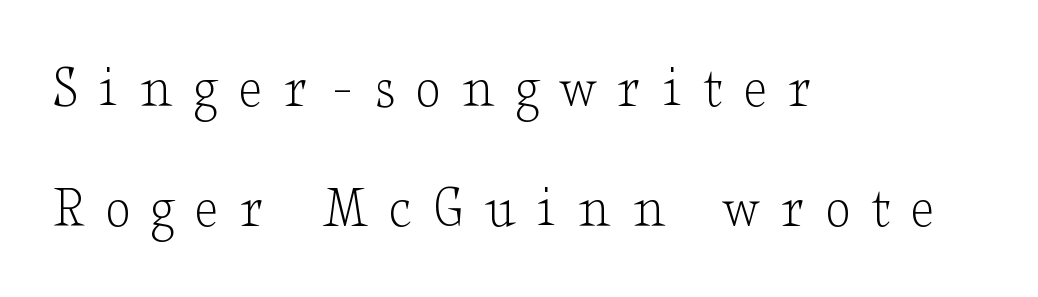
{"serif": "yes", "italic": "no", "bold": "no", "weight": "light", "width": "wide", "stroke_contrast": "low", "x_height": "small", "monospaced": "no", "underline": "no", "align": "left", "line_spacing": "loose", "line_spacing_ratio": 1.91, "letter_spacing": "wide", "letter_spacing_em": 0.33, "glyph_px": 63}
